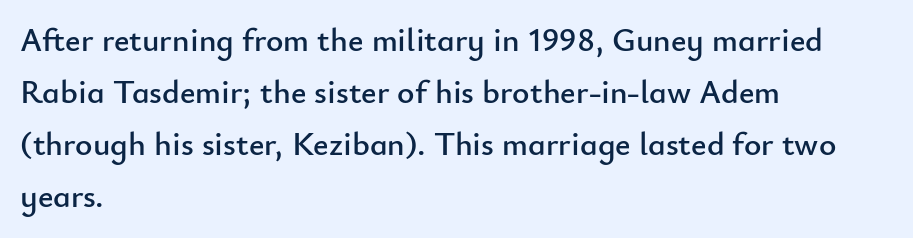
{"serif": "no", "italic": "no", "width": "normal", "stroke_contrast": "low", "x_height": "small", "monospaced": "no", "underline": "no", "align": "left", "line_spacing": "normal", "line_spacing_ratio": 1.58, "letter_spacing": "normal", "letter_spacing_em": 0.0, "glyph_px": 33}
